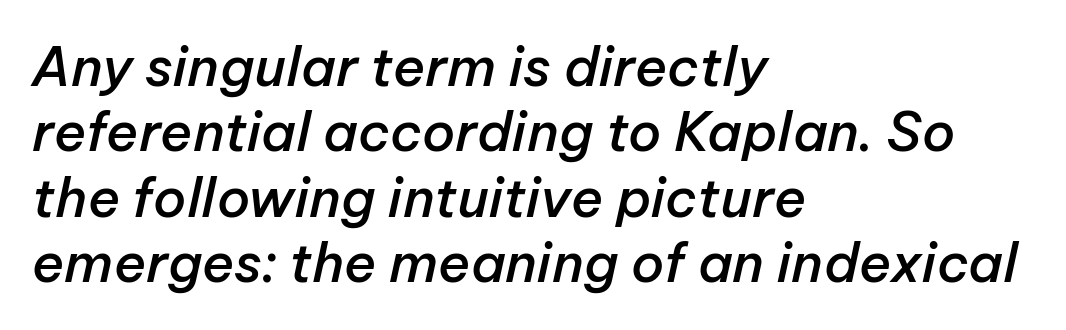
{"italic": "yes", "lean": "right", "slant_degrees": 12, "bold": "semi", "weight": "semibold", "width": "normal", "stroke_contrast": "low", "x_height": "medium", "monospaced": "no", "underline": "no", "align": "left", "line_spacing_ratio": 1.21, "letter_spacing": "normal", "letter_spacing_em": 0.0, "glyph_px": 54}
